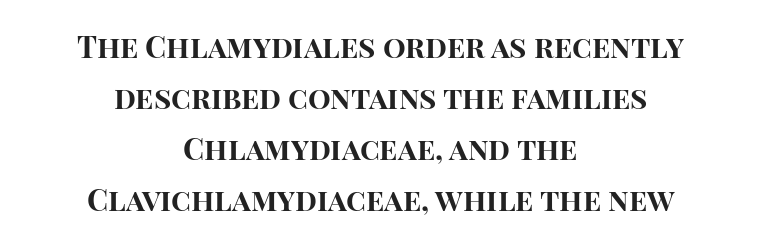
Q: Is the text bold? A: Yes.
Q: Is the text italic (slanted)? A: No, it is upright.
Q: Is the typeface a serif or a sans-serif typeface? A: Sans-serif.
Q: Is the text underlined? A: No.
Q: How is the paragraph aligned? A: Centered.
Q: Is the spacing between letters normal or unusually wide? A: Normal.
Q: Is the spacing between lines tight, normal or loose? A: Normal.
Q: Width (condensed, normal, or wide)? A: Normal.
Q: Stroke contrast? A: High.
Q: x-height? A: Large.
Q: Monospaced? A: No.
